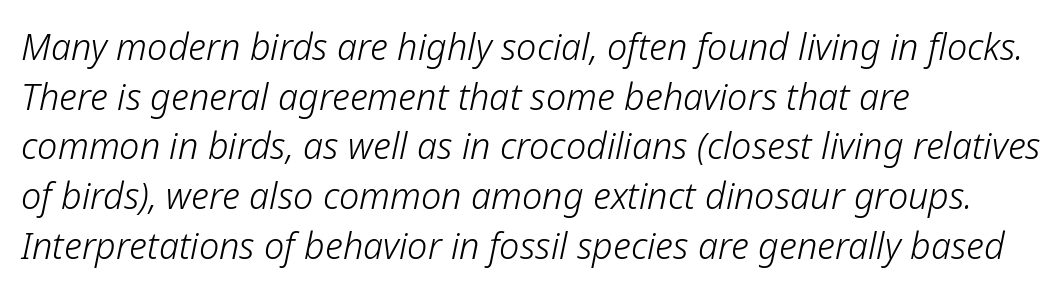
Q: Is the text bold? A: No.
Q: Is the text italic (slanted)? A: Yes, it leans right by about 12 degrees.
Q: Is the text underlined? A: No.
Q: How is the paragraph aligned? A: Left-aligned.
Q: Is the spacing between letters normal or unusually wide? A: Normal.
Q: Is the spacing between lines tight, normal or loose? A: Normal.
Q: Width (condensed, normal, or wide)? A: Normal.
Q: Stroke contrast? A: Low.
Q: x-height? A: Medium.
Q: Monospaced? A: No.
